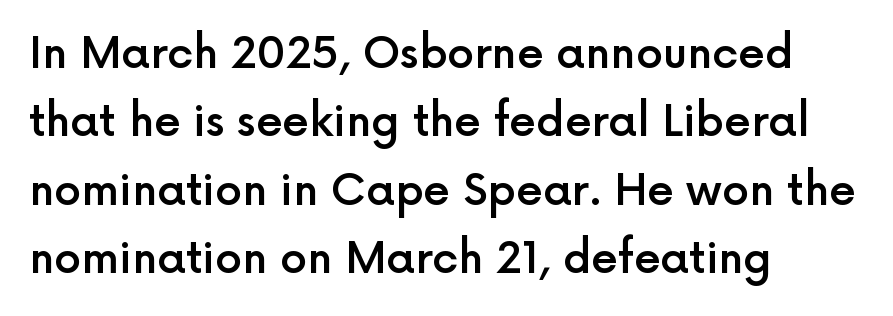
The image shows 43 px semibold sans-serif type, upright; set left-aligned, normal line spacing (1.59x), normal letter spacing, not underlined; a medium x-height.
